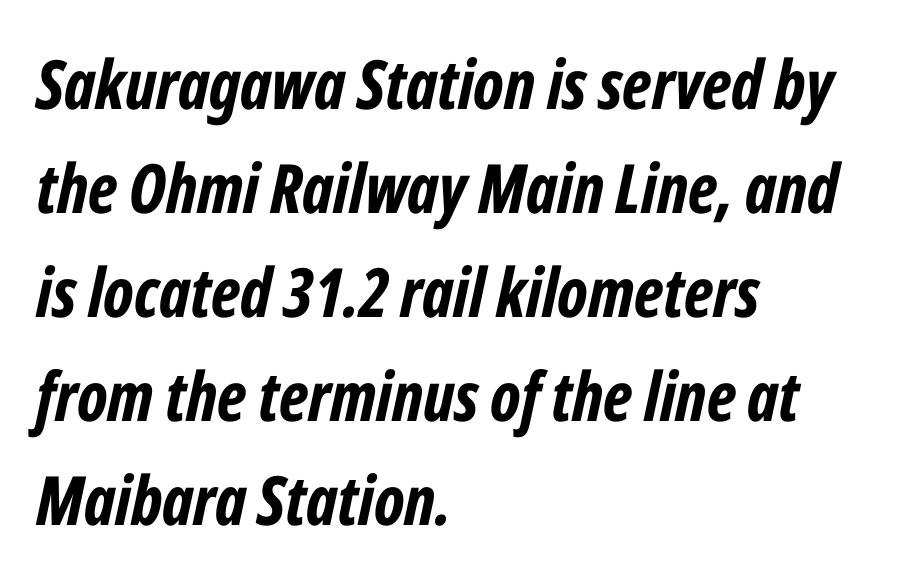
Q: Is the text bold? A: Yes.
Q: Is the text italic (slanted)? A: Yes, it leans right by about 12 degrees.
Q: Is the text underlined? A: No.
Q: How is the paragraph aligned? A: Left-aligned.
Q: Is the spacing between letters normal or unusually wide? A: Normal.
Q: Is the spacing between lines tight, normal or loose? A: Normal.
Q: Width (condensed, normal, or wide)? A: Condensed.
Q: Stroke contrast? A: Low.
Q: x-height? A: Medium.
Q: Monospaced? A: No.
